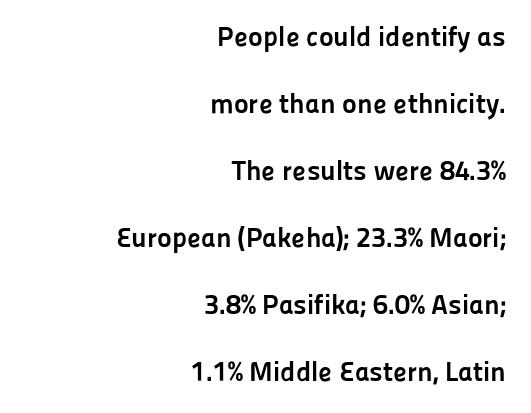
The image shows 28 px semibold sans-serif type, upright; set right-aligned, loose line spacing (2.39x), normal letter spacing, not underlined; low stroke contrast and a medium x-height.
